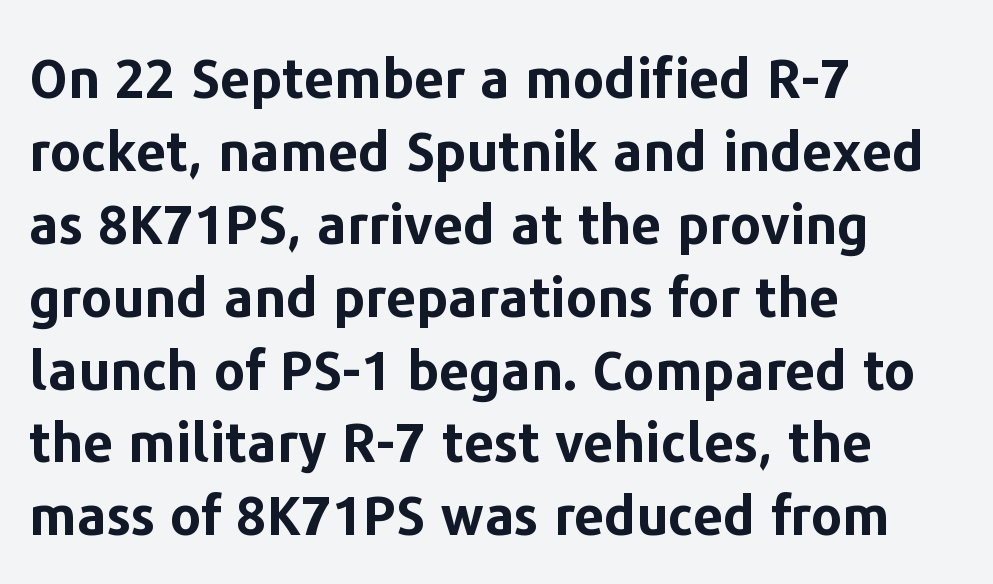
{"serif": "no", "italic": "no", "bold": "yes", "weight": "bold", "width": "normal", "stroke_contrast": "low", "x_height": "medium", "monospaced": "no", "underline": "no", "align": "left", "line_spacing": "normal", "line_spacing_ratio": 1.35, "letter_spacing": "normal", "letter_spacing_em": 0.0, "glyph_px": 54}
